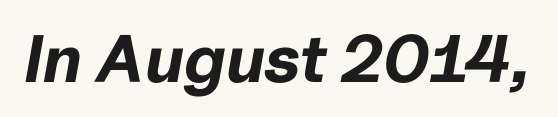
Does extra space separate the letters? No, they use regular spacing. Designer's note — italics engaged. Proportional: the letters do not fall into vertical columns. Stroke thickness is high; the sample reads as a true bold. This rendering features lettering with no underline.
